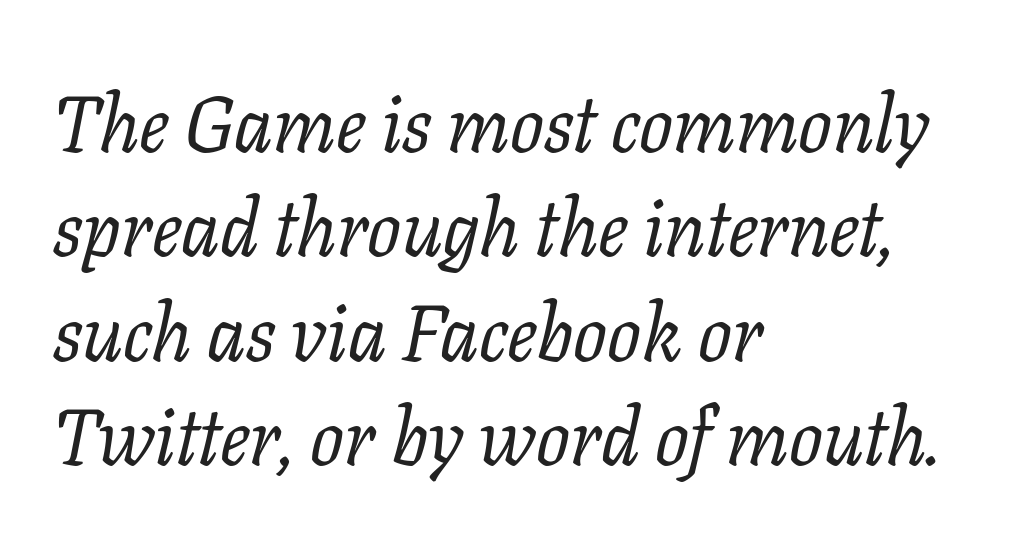
Q: Is the text bold? A: No.
Q: Is the text italic (slanted)? A: Yes, it leans right by about 11 degrees.
Q: Is the typeface a serif or a sans-serif typeface? A: Serif.
Q: Is the text underlined? A: No.
Q: How is the paragraph aligned? A: Left-aligned.
Q: Is the spacing between letters normal or unusually wide? A: Normal.
Q: Is the spacing between lines tight, normal or loose? A: Normal.
Q: Width (condensed, normal, or wide)? A: Normal.
Q: Stroke contrast? A: Low.
Q: x-height? A: Medium.
Q: Monospaced? A: No.
